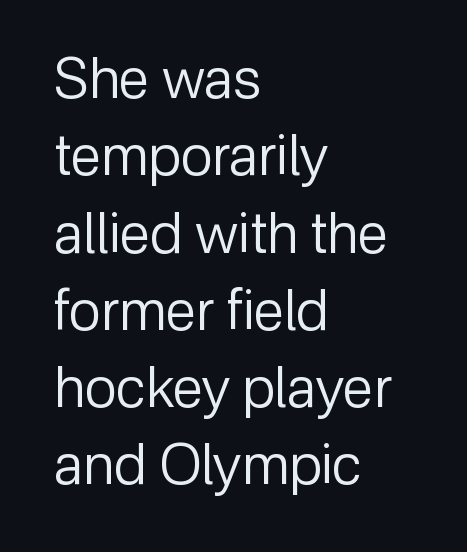
The image shows 56 px regular-weight sans-serif type, upright; set left-aligned, normal line spacing (1.38x), normal letter spacing, not underlined; low stroke contrast and a medium x-height.
